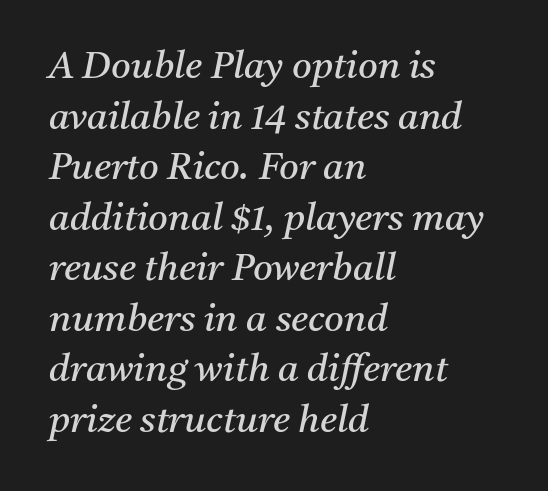
Leading: standard. The glyphs in this specimen are seriffed. Do the characters align in a grid? No, the font is proportional. Slanted lettering throughout.
